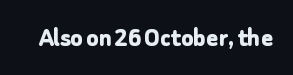
Q: Is the text bold? A: Yes.
Q: Is the text italic (slanted)? A: No, it is upright.
Q: Is the typeface a serif or a sans-serif typeface? A: Sans-serif.
Q: Is the text underlined? A: No.
Q: Is the spacing between letters normal or unusually wide? A: Normal.
Q: Width (condensed, normal, or wide)? A: Normal.
Q: Stroke contrast? A: Low.
Q: x-height? A: Medium.
Q: Monospaced? A: No.
